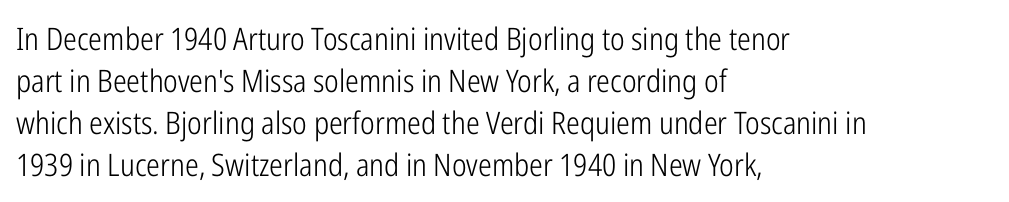
Q: Is the text bold? A: No.
Q: Is the text italic (slanted)? A: No, it is upright.
Q: Is the typeface a serif or a sans-serif typeface? A: Sans-serif.
Q: Is the text underlined? A: No.
Q: How is the paragraph aligned? A: Left-aligned.
Q: Is the spacing between letters normal or unusually wide? A: Normal.
Q: Is the spacing between lines tight, normal or loose? A: Normal.
Q: Width (condensed, normal, or wide)? A: Condensed.
Q: Stroke contrast? A: Low.
Q: x-height? A: Medium.
Q: Monospaced? A: No.
